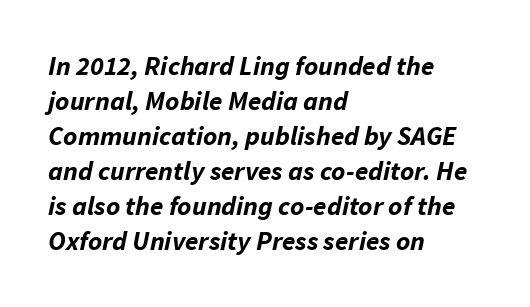
Quick note: underline off. Is the type slanted? Yes — the strokes lean at a clear angle. Compared with typical body copy, the letter spacing here is the same. Line spacing here is normal.
